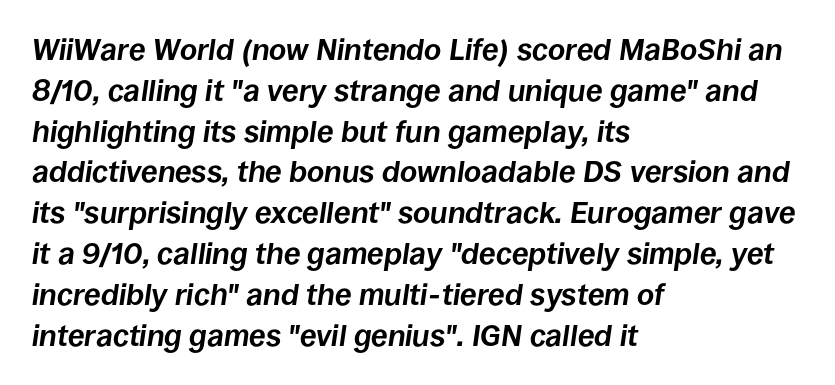
{"italic": "yes", "lean": "right", "slant_degrees": 8, "bold": "yes", "weight": "bold", "width": "normal", "stroke_contrast": "low", "x_height": "large", "monospaced": "no", "underline": "no", "align": "left", "line_spacing": "normal", "line_spacing_ratio": 1.36, "letter_spacing": "normal", "letter_spacing_em": 0.0, "glyph_px": 30}
